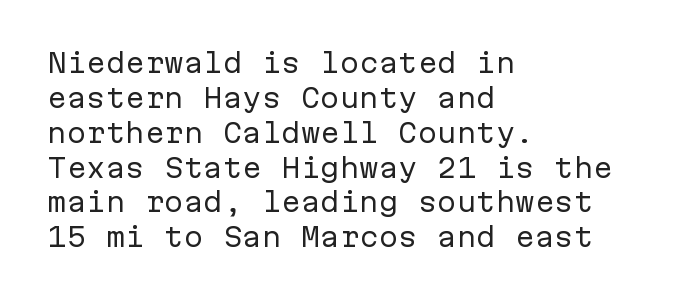
The image shows 26 px text type, upright; set left-aligned, normal line spacing (1.34x), normal letter spacing, not underlined.
